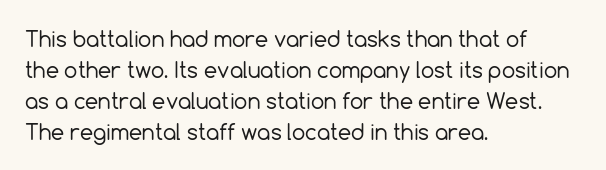
Q: Is the text bold? A: No.
Q: Is the text italic (slanted)? A: No, it is upright.
Q: Is the text underlined? A: No.
Q: How is the paragraph aligned? A: Left-aligned.
Q: Is the spacing between letters normal or unusually wide? A: Normal.
Q: Is the spacing between lines tight, normal or loose? A: Normal.
